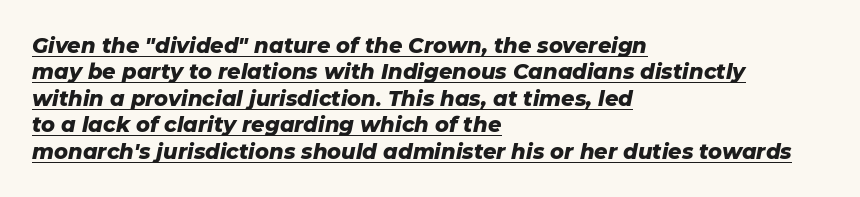
Q: Is the text bold? A: Yes.
Q: Is the text italic (slanted)? A: Yes, it leans right by about 11 degrees.
Q: Is the text underlined? A: Yes.
Q: How is the paragraph aligned? A: Left-aligned.
Q: Is the spacing between letters normal or unusually wide? A: Normal.
Q: Is the spacing between lines tight, normal or loose? A: Normal.
